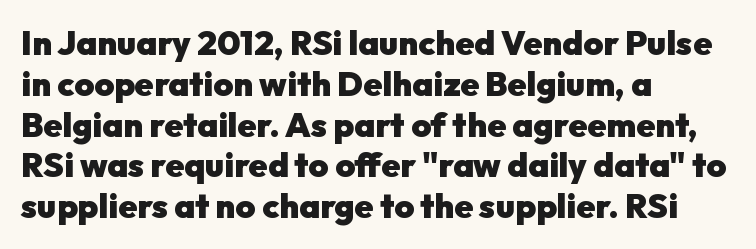
Typographic density is high because the face is bold. Teacher's note: observe the even left margin — that is flush-left alignment. Look at the tracking — it's just the regular setting, nothing added. The glyphs are unaccompanied by any horizontal stroke below them. The axis of the letterforms is exactly vertical. Does the type have serifs? No, each stem ends abruptly.
